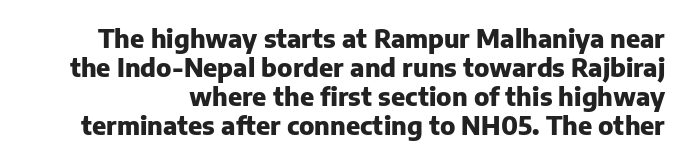
The image shows 25 px bold type, upright; set line spacing 1.16x, normal letter spacing, not underlined.
